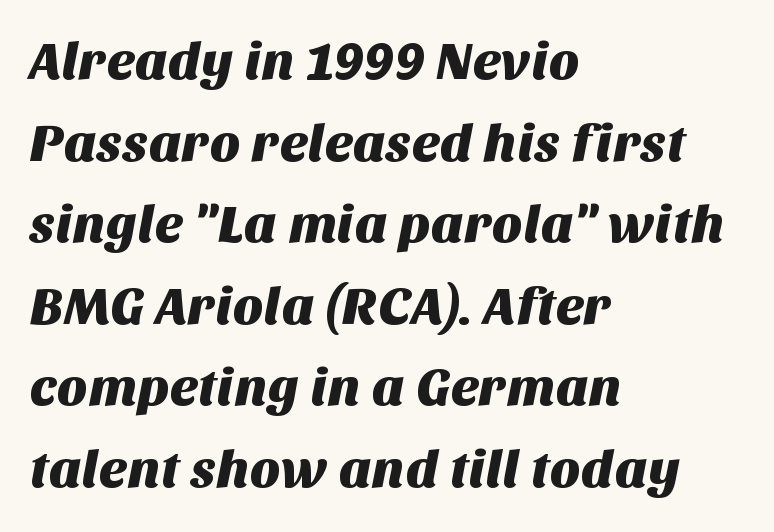
The image shows 53 px sans-serif type; set left-aligned, normal line spacing (1.54x), normal letter spacing, not underlined; medium stroke contrast and a large x-height.
